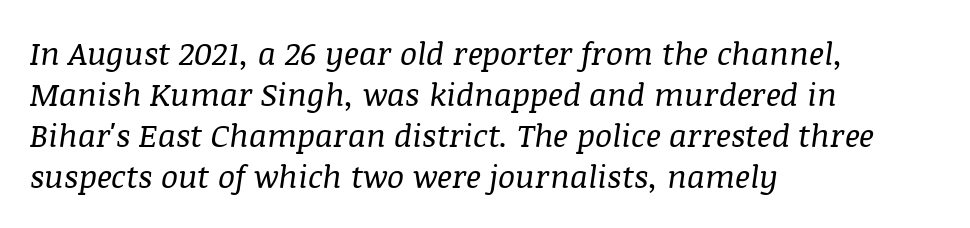
On a weight scale, this lands at 450 or below. The typeface chosen for these lines features serifs. Horizontally, the lines are justified to the leading edge only. Slant detected: the letters are inclined.
